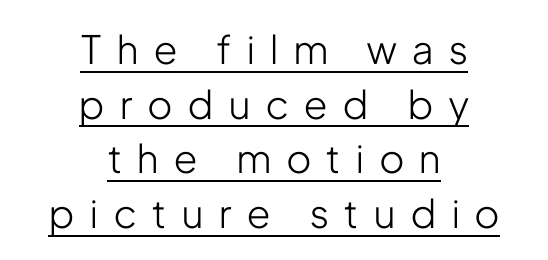
The passage shown is typeset with a sans-serif family. The passage is arranged like a title page — every line centered. Summary of weight: not heavy and not bold. Leading: standard. The specimen reads as upright at a glance.
